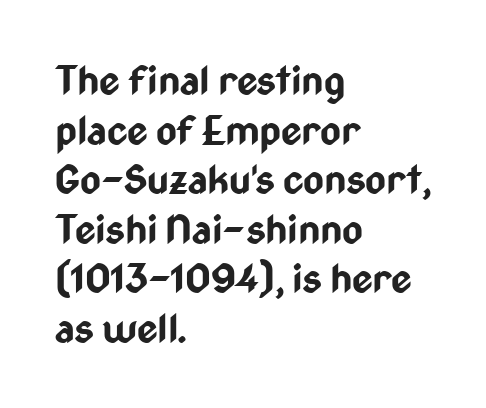
Q: Is the text bold? A: Yes.
Q: Is the text italic (slanted)? A: No, it is upright.
Q: Is the typeface a serif or a sans-serif typeface? A: Sans-serif.
Q: Is the text underlined? A: No.
Q: How is the paragraph aligned? A: Left-aligned.
Q: Is the spacing between letters normal or unusually wide? A: Normal.
Q: Width (condensed, normal, or wide)? A: Condensed.
Q: Stroke contrast? A: Low.
Q: x-height? A: Medium.
Q: Monospaced? A: No.
